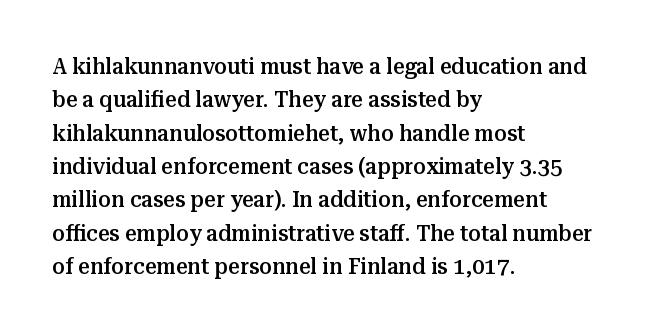
Q: Is the text bold? A: Semi-bold.
Q: Is the text italic (slanted)? A: No, it is upright.
Q: Is the text underlined? A: No.
Q: How is the paragraph aligned? A: Left-aligned.
Q: Is the spacing between letters normal or unusually wide? A: Normal.
Q: Is the spacing between lines tight, normal or loose? A: Normal.
